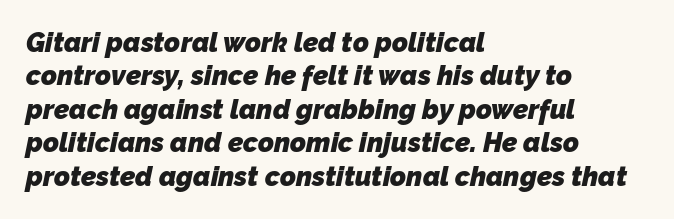
No word sits above an underline. This sample uses plain, unmodified letter spacing. This rendering uses left alignment, leaving the right contour irregular. These lines carry a lot of weight — the face is fully bold.
